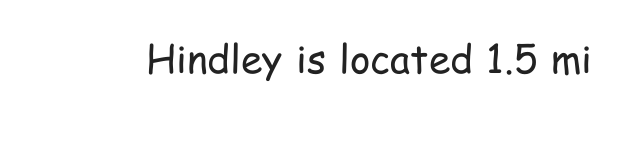
The image shows 39 px regular-weight, condensed sans-serif type, upright; set normal letter spacing, not underlined; low stroke contrast and a medium x-height.
